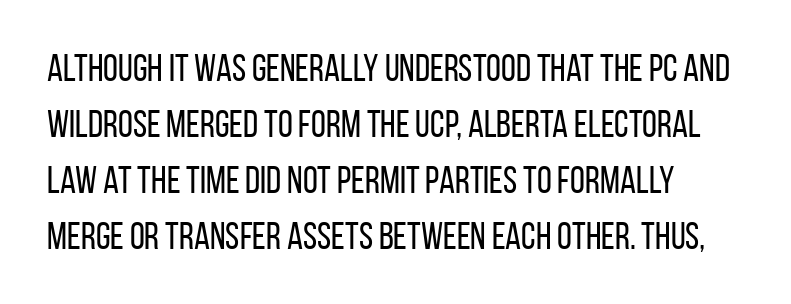
Q: Is the text bold? A: No.
Q: Is the text italic (slanted)? A: No, it is upright.
Q: Is the typeface a serif or a sans-serif typeface? A: Sans-serif.
Q: Is the text underlined? A: No.
Q: Is the spacing between letters normal or unusually wide? A: Normal.
Q: Is the spacing between lines tight, normal or loose? A: Normal.
Q: Width (condensed, normal, or wide)? A: Condensed.
Q: Stroke contrast? A: Low.
Q: x-height? A: Large.
Q: Monospaced? A: No.
